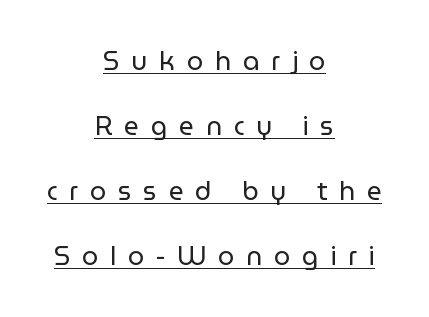
Vertical spacing — loose. Students, note that the glyphs here are deliberately spaced far apart. The passage shown is not bold in any degree. Does the copy run flush right? No — it is centered line by line. Beneath each row of characters lies a ruled line.
